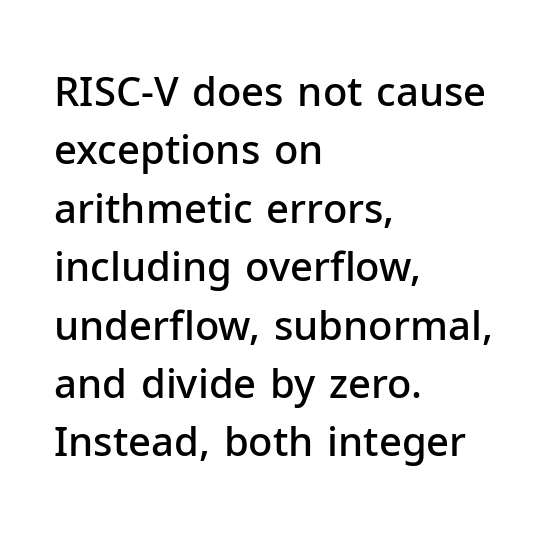
The image shows 40 px semibold sans-serif type, upright; set left-aligned, normal line spacing (1.46x), normal letter spacing, not underlined; low stroke contrast and a medium x-height.
